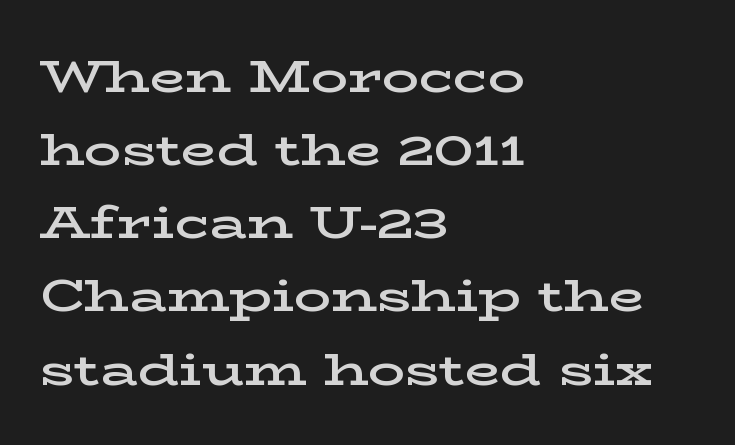
The image shows 46 px semibold, wide serif type, upright; set left-aligned, normal line spacing (1.59x), normal letter spacing, not underlined; low stroke contrast and a medium x-height.
